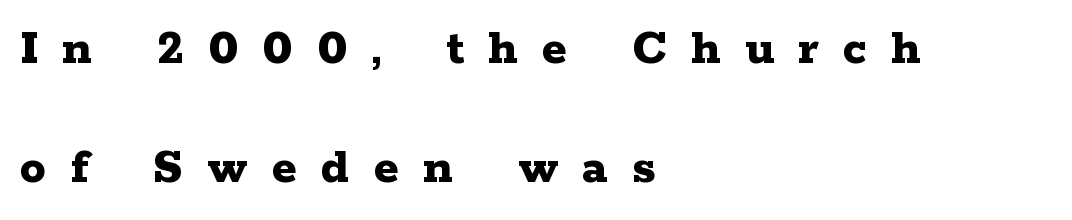
Successive baselines arrive slowly, with a big drop between each. Observe the serifs anchoring each vertical stroke in this sample. Students, note that the glyphs here are deliberately spaced far apart. Beneath every word, the page is bare. The passage shown is typed in a proportional face where columns would drift.
